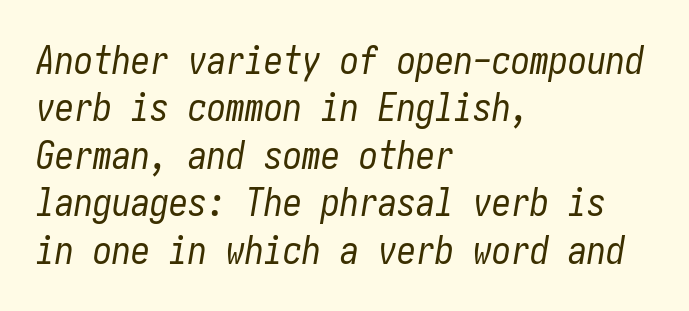
The typeface has the unassuming heft of standard copy or less. Left-aligned paragraph, ragged on the right. Designer's note — italics engaged. Underline: absent.
